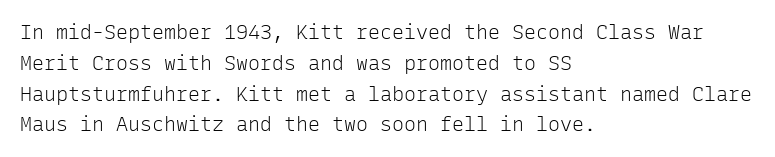
Q: Is the text bold? A: No.
Q: Is the text italic (slanted)? A: No, it is upright.
Q: Is the text underlined? A: No.
Q: How is the paragraph aligned? A: Left-aligned.
Q: Is the spacing between letters normal or unusually wide? A: Normal.
Q: Is the spacing between lines tight, normal or loose? A: Normal.
